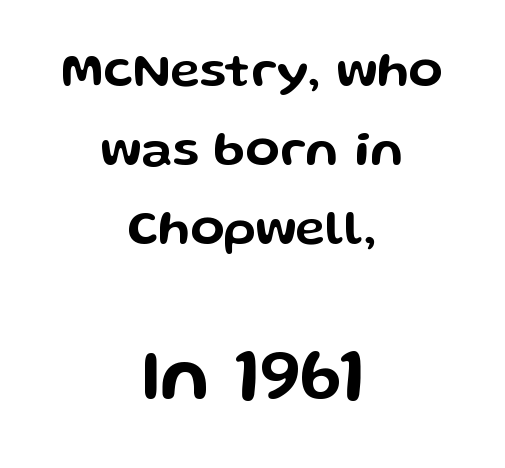
Q: Is the text italic (slanted)? A: No, it is upright.
Q: Is the typeface a serif or a sans-serif typeface? A: Sans-serif.
Q: Is the text underlined? A: No.
Q: How is the paragraph aligned? A: Centered.
Q: Is the spacing between letters normal or unusually wide? A: Normal.
Q: Is the spacing between lines tight, normal or loose? A: Normal.
Q: Which block of text is set in a larger size, the first (top) or the second (bottom)? A: The second (bottom) one.
Q: Width (condensed, normal, or wide)? A: Wide.
Q: Stroke contrast? A: Low.
Q: x-height? A: Medium.
Q: Monospaced? A: No.
